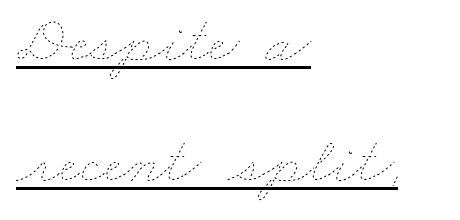
The image shows 66 px thin, wide type; set left-aligned, line spacing 1.83x, normal letter spacing, underlined; low stroke contrast and a small x-height.
